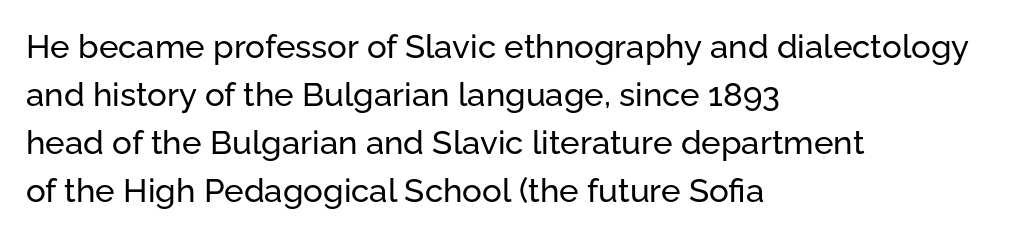
{"serif": "no", "italic": "no", "width": "normal", "stroke_contrast": "low", "x_height": "medium", "monospaced": "no", "underline": "no", "align": "left", "line_spacing": "normal", "line_spacing_ratio": 1.45, "letter_spacing": "normal", "letter_spacing_em": 0.0, "glyph_px": 33}
